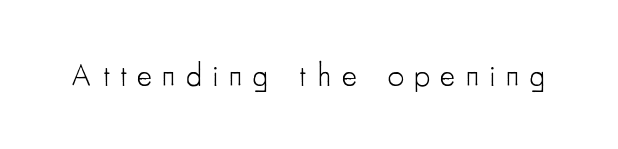
The image shows 32 px light, condensed sans-serif type, upright; set unusually wide letter spacing (+0.32 em), not underlined; low stroke contrast and a small x-height.
